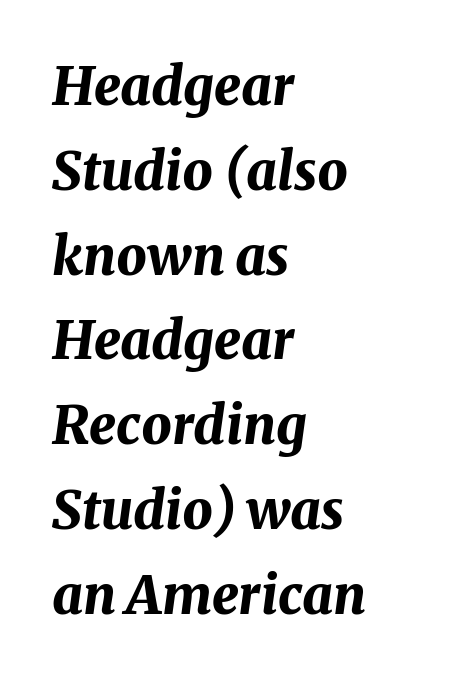
The image shows 53 px bold type, italic (leaning right); set left-aligned, normal line spacing (1.6x), normal letter spacing, not underlined; medium stroke contrast and a medium x-height.
